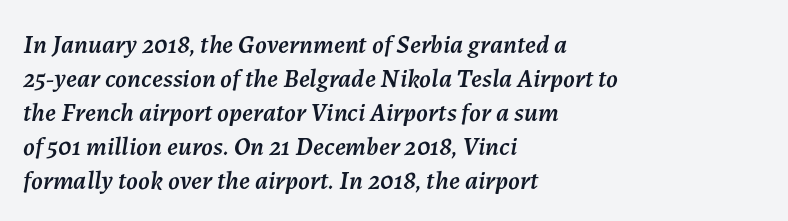
Q: Is the text italic (slanted)? A: Yes, it leans right by about 7 degrees.
Q: Is the text underlined? A: No.
Q: How is the paragraph aligned? A: Left-aligned.
Q: Is the spacing between letters normal or unusually wide? A: Normal.
Q: Is the spacing between lines tight, normal or loose? A: Normal.
